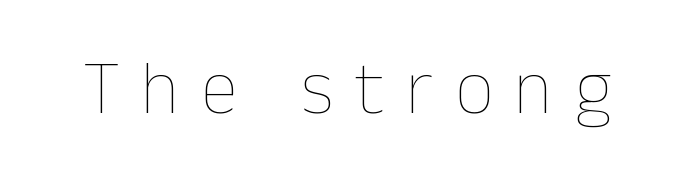
The image shows 76 px thin type, upright; set unusually wide letter spacing (+0.28 em), not underlined; low stroke contrast and a medium x-height.
